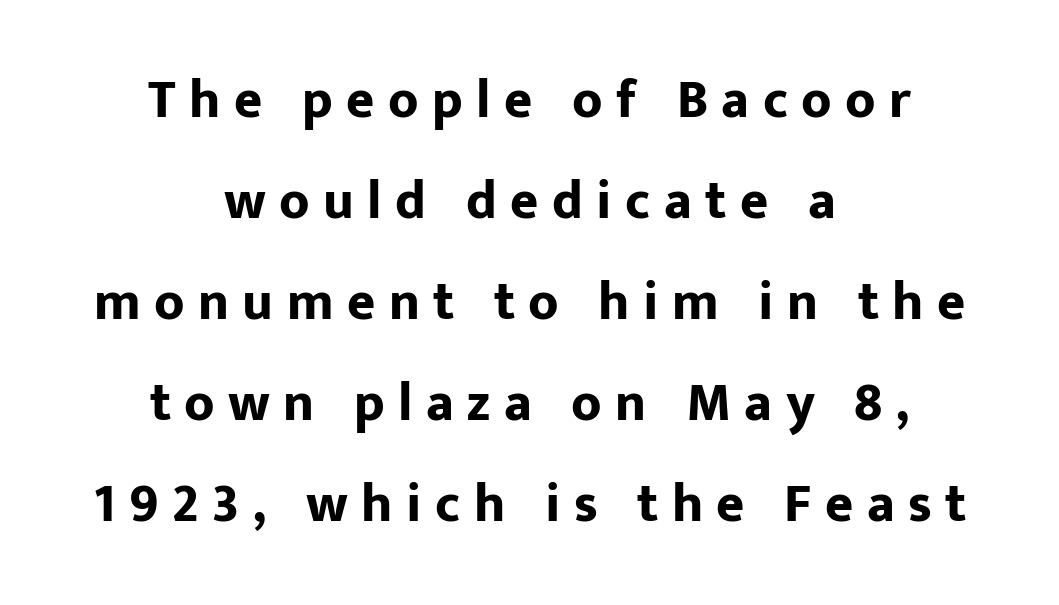
The image shows 54 px bold sans-serif type, upright; set centered, line spacing 1.87x, unusually wide letter spacing (+0.25 em), not underlined; low stroke contrast and a medium x-height.
